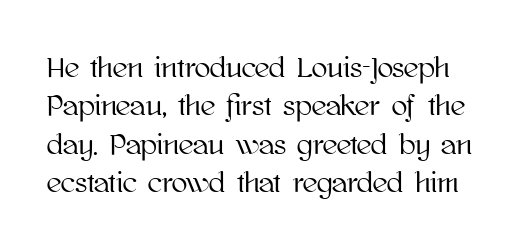
The image shows 29 px text type, upright; set normal line spacing (1.32x), normal letter spacing, not underlined; high stroke contrast and a medium x-height.
